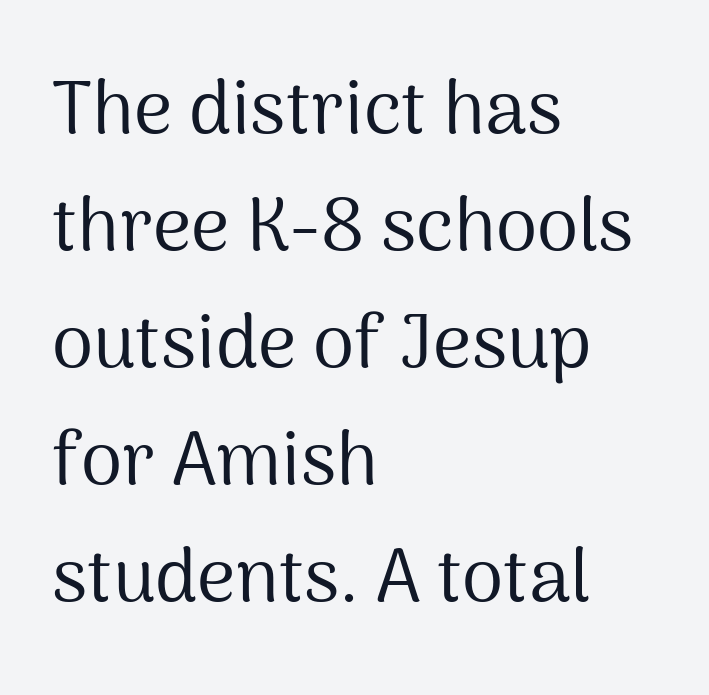
Which margin do the lines hug? The left one — the right edge is uneven. The gap between lines stays unmarked. The type family on display is of the sans-serif kind. Baseline-to-baseline distance is the conventional proportion of letter height. Is the stroke heavy? The answer is a plain regular-or-lighter.
